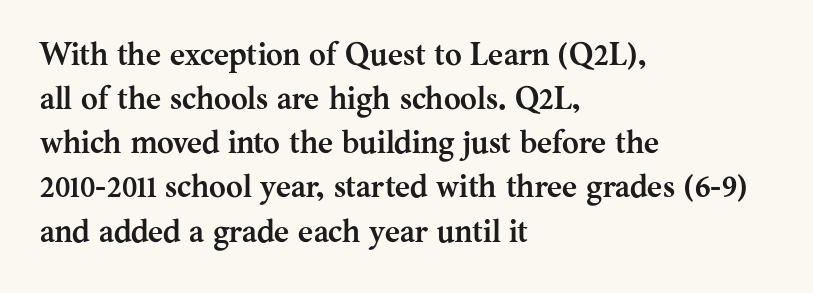
The image shows 32 px semibold serif type, upright; set left-aligned, normal line spacing (1.38x), normal letter spacing, not underlined; medium stroke contrast and a medium x-height.
